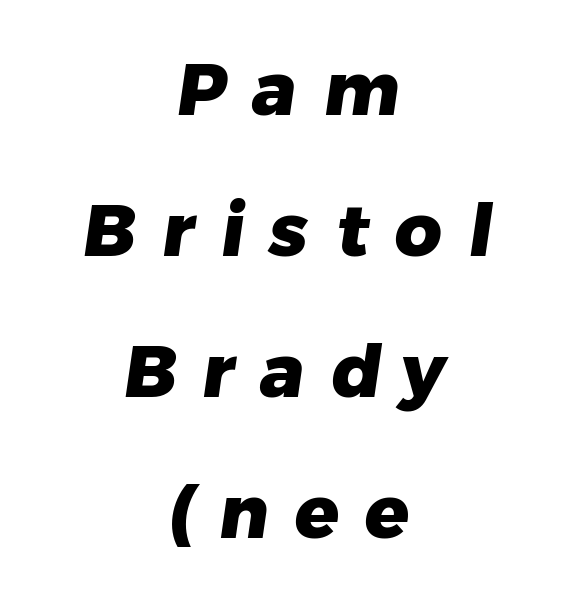
Q: Is the text bold? A: Yes.
Q: Is the typeface a serif or a sans-serif typeface? A: Sans-serif.
Q: Is the text underlined? A: No.
Q: How is the paragraph aligned? A: Centered.
Q: Is the spacing between letters normal or unusually wide? A: Unusually wide.
Q: Is the spacing between lines tight, normal or loose? A: Loose.
Q: Width (condensed, normal, or wide)? A: Normal.
Q: Stroke contrast? A: Low.
Q: x-height? A: Medium.
Q: Monospaced? A: No.
